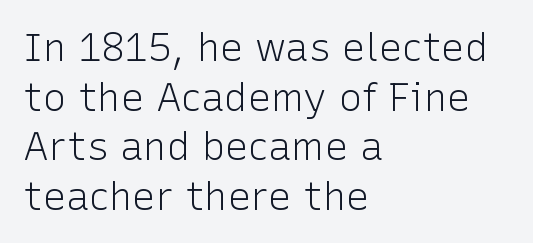
Typeset ragged right — the left edge is the straight one. Each row of text sits above clean, open space. The weight tops out at a normal text grade. Nobody touched the tracking dial on this one. This sample keeps an unexceptional amount of space between lines.
